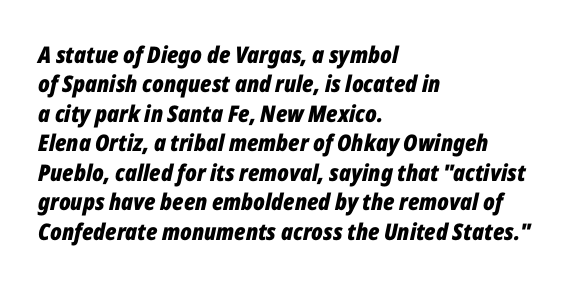
Q: Is the text bold? A: Yes.
Q: Is the text italic (slanted)? A: Yes, it leans right by about 12 degrees.
Q: Is the text underlined? A: No.
Q: How is the paragraph aligned? A: Left-aligned.
Q: Is the spacing between letters normal or unusually wide? A: Normal.
Q: Is the spacing between lines tight, normal or loose? A: Normal.
